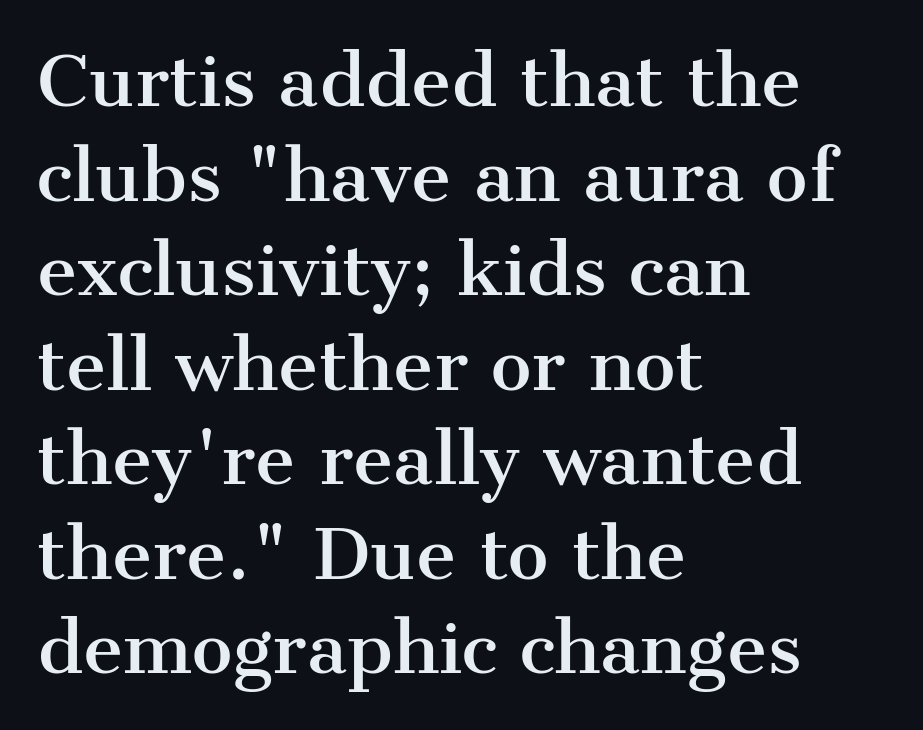
Q: Is the text italic (slanted)? A: No, it is upright.
Q: Is the typeface a serif or a sans-serif typeface? A: Serif.
Q: Is the text underlined? A: No.
Q: How is the paragraph aligned? A: Left-aligned.
Q: Is the spacing between letters normal or unusually wide? A: Normal.
Q: Is the spacing between lines tight, normal or loose? A: Normal.
Q: Width (condensed, normal, or wide)? A: Normal.
Q: Stroke contrast? A: Medium.
Q: x-height? A: Medium.
Q: Monospaced? A: No.
